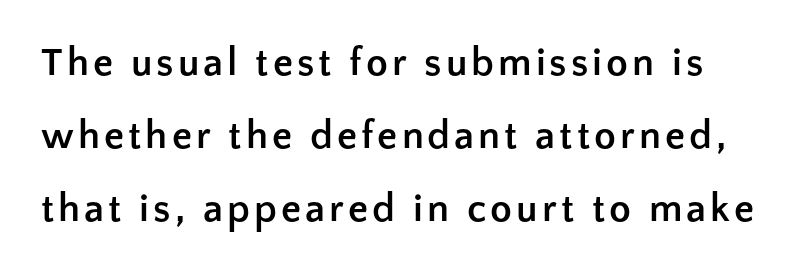
The image shows 40 px semibold sans-serif type, upright; set line spacing 1.82x, not underlined; low stroke contrast and a medium x-height.
